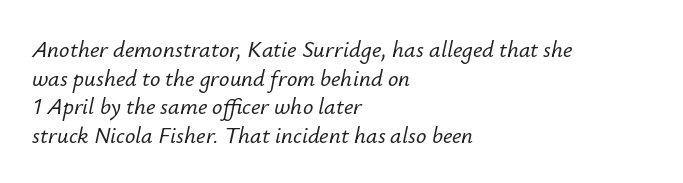
{"italic": "yes", "lean": "right", "slant_degrees": 12, "underline": "no", "align": "left", "line_spacing": "normal", "line_spacing_ratio": 1.25, "letter_spacing": "normal", "letter_spacing_em": 0.0, "glyph_px": 23}
